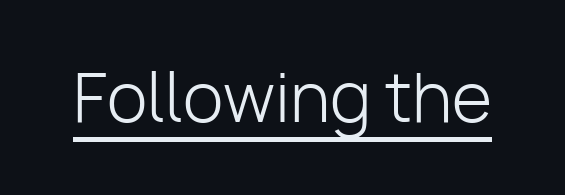
The image shows 66 px light sans-serif type, upright; set normal letter spacing, underlined; low stroke contrast and a medium x-height.
